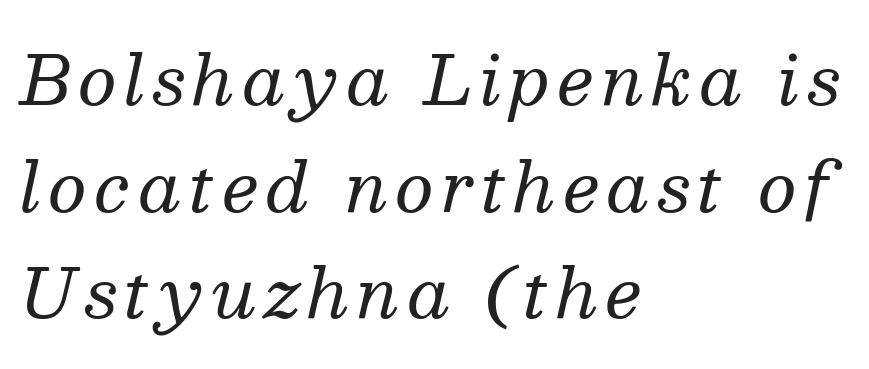
{"serif": "yes", "italic": "yes", "lean": "right", "slant_degrees": 13, "bold": "no", "weight": "regular", "width": "normal", "stroke_contrast": "medium", "x_height": "medium", "monospaced": "no", "underline": "no", "align": "left", "line_spacing": "normal", "line_spacing_ratio": 1.59, "glyph_px": 67}
